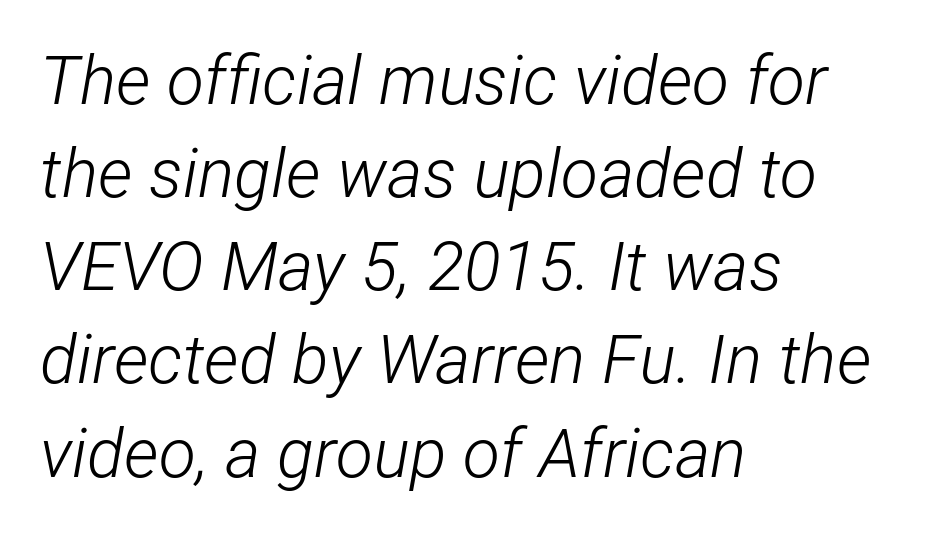
{"italic": "yes", "lean": "right", "slant_degrees": 12, "bold": "no", "weight": "light", "width": "condensed", "stroke_contrast": "low", "x_height": "medium", "monospaced": "no", "underline": "no", "align": "left", "line_spacing": "normal", "line_spacing_ratio": 1.37, "letter_spacing": "normal", "letter_spacing_em": 0.0, "glyph_px": 68}
